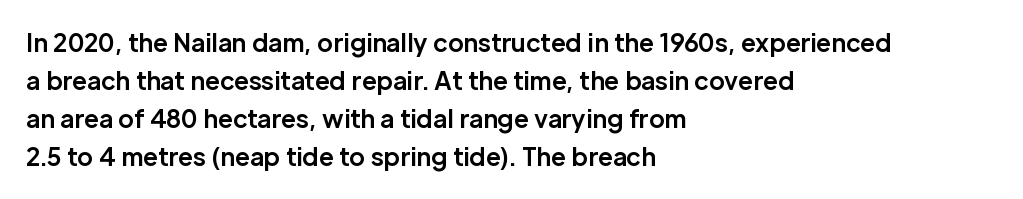
Any mark beneath the type? The region is blank. The letters stand upright; this is a roman face. The type is set solid horizontally, with unmodified tracking. Which margin do the lines hug? The left one — the right edge is uneven. The rendering uses a bold face; every stroke is thick and dark.
